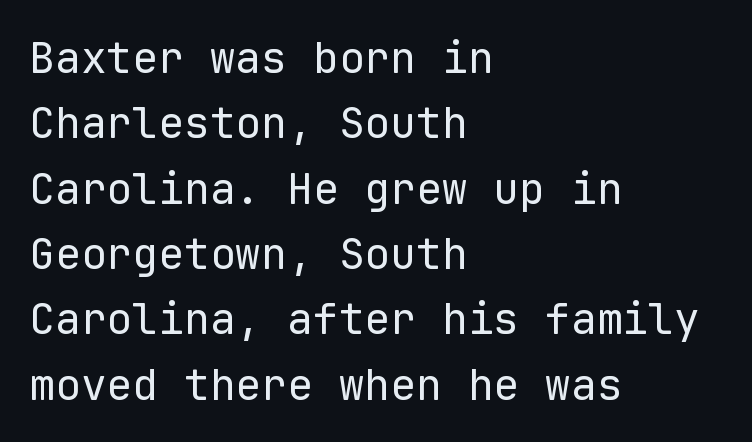
Q: Is the text bold? A: No.
Q: Is the text italic (slanted)? A: No, it is upright.
Q: Is the typeface a serif or a sans-serif typeface? A: Sans-serif.
Q: Is the text underlined? A: No.
Q: How is the paragraph aligned? A: Left-aligned.
Q: Is the spacing between letters normal or unusually wide? A: Normal.
Q: Is the spacing between lines tight, normal or loose? A: Normal.
Q: Width (condensed, normal, or wide)? A: Normal.
Q: Stroke contrast? A: Low.
Q: x-height? A: Medium.
Q: Monospaced? A: Yes.
